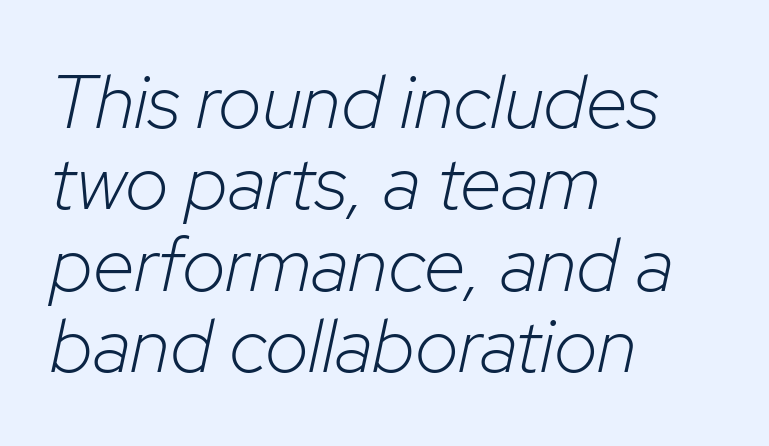
Horizontal bands of white between lines are thin slivers. Compared with a typical body face, this is equally light or lighter still. The space directly below the letters is spotless. Horizontally, the lines are justified to the leading edge only. These lines are rendered in a variable-pitch font. A typesetter would call this zero additional tracking.
